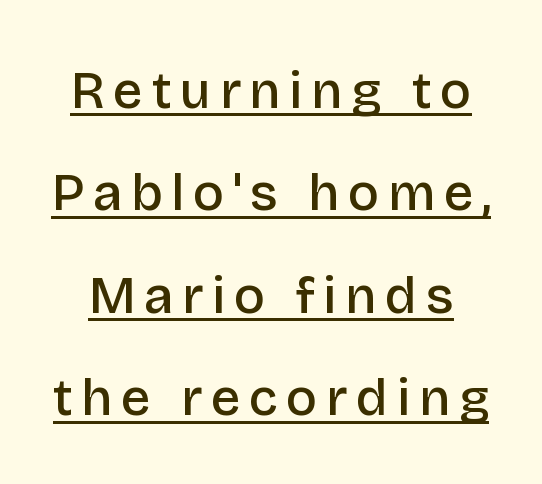
{"serif": "no", "italic": "no", "bold": "semi", "weight": "semibold", "width": "normal", "stroke_contrast": "low", "x_height": "large", "monospaced": "no", "underline": "yes", "line_spacing": "loose", "line_spacing_ratio": 1.97, "glyph_px": 52}
